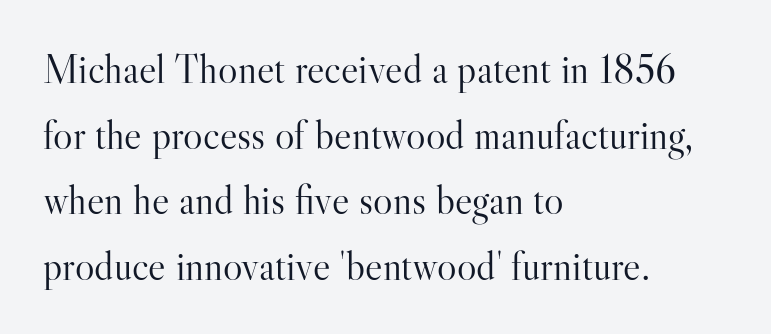
These lines are rendered in a variable-pitch font. Horizontally, the lines are justified to the leading edge only. How would I describe the line gaps? Plain and ordinary. Quick note: underline off. Each word holds together tightly as a unit, with standard inter-letter gaps. Counters stay open thanks to moderate or lighter strokes.
